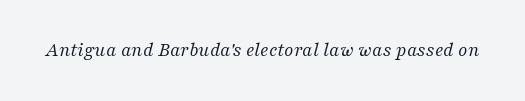
The image shows 20 px text type, italic (leaning right); set normal letter spacing, not underlined.
